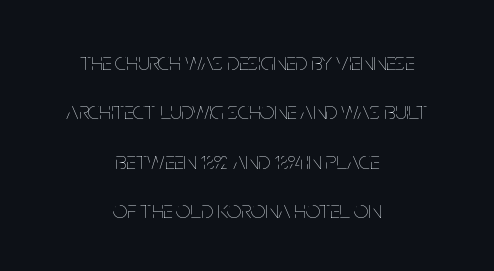
The image shows 25 px text type, upright; set centered, loose line spacing (1.98x), normal letter spacing, not underlined.
